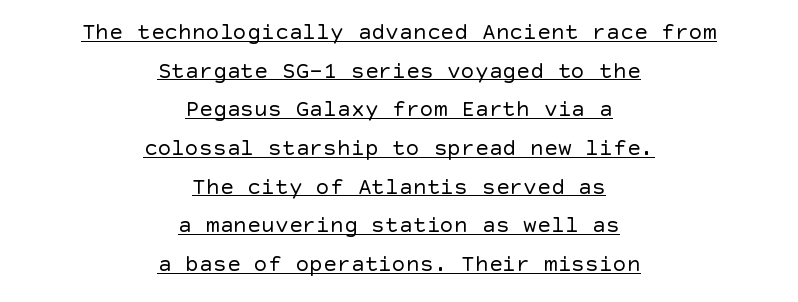
{"italic": "no", "bold": "no", "underline": "yes", "align": "center", "line_spacing": "normal", "line_spacing_ratio": 1.68, "letter_spacing": "normal", "letter_spacing_em": 0.0, "glyph_px": 23}
